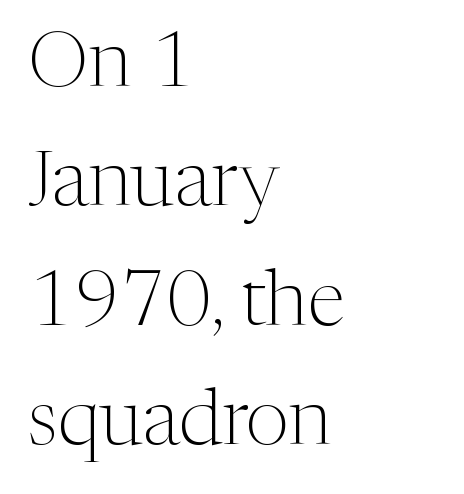
{"serif": "yes", "italic": "no", "bold": "no", "weight": "light", "width": "normal", "stroke_contrast": "medium", "x_height": "medium", "monospaced": "no", "underline": "no", "align": "left", "line_spacing": "normal", "line_spacing_ratio": 1.53, "letter_spacing": "normal", "letter_spacing_em": 0.0, "glyph_px": 78}
